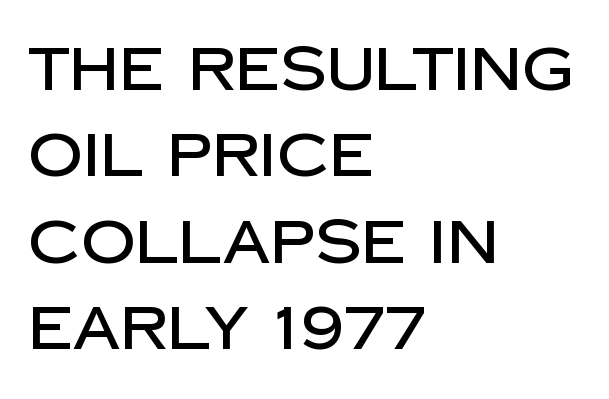
Underlining? Definitely not there. Upright lettering throughout. Are there feet on the stems? There aren't — it's a sans. The vertical gap from one line to the next is medium. Do the characters align in a grid? No, the font is proportional. Letter spacing: default.
